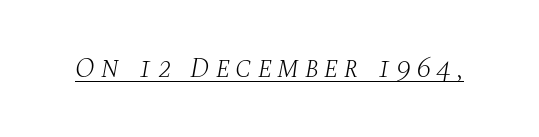
Q: Is the text bold? A: No.
Q: Is the text italic (slanted)? A: Yes, it leans right by about 10 degrees.
Q: Is the typeface a serif or a sans-serif typeface? A: Serif.
Q: Is the text underlined? A: Yes.
Q: Width (condensed, normal, or wide)? A: Normal.
Q: Stroke contrast? A: Medium.
Q: x-height? A: Large.
Q: Monospaced? A: No.
